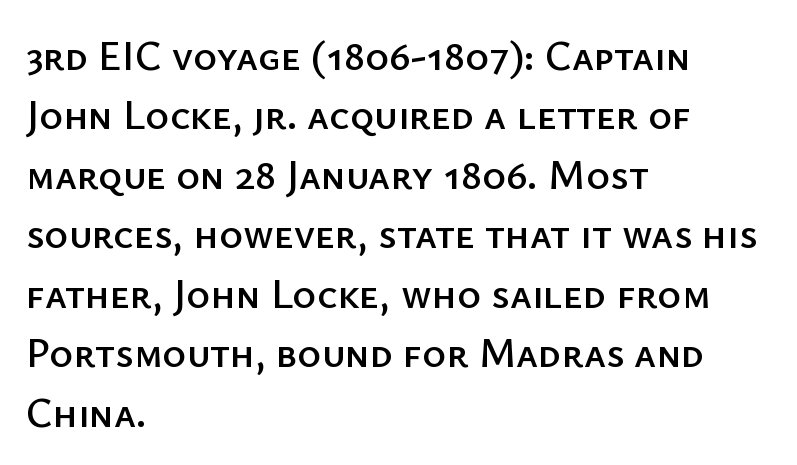
Q: Is the text italic (slanted)? A: No, it is upright.
Q: Is the typeface a serif or a sans-serif typeface? A: Sans-serif.
Q: Is the text underlined? A: No.
Q: How is the paragraph aligned? A: Left-aligned.
Q: Is the spacing between letters normal or unusually wide? A: Normal.
Q: Is the spacing between lines tight, normal or loose? A: Normal.
Q: Width (condensed, normal, or wide)? A: Normal.
Q: Stroke contrast? A: Low.
Q: x-height? A: Medium.
Q: Monospaced? A: No.
